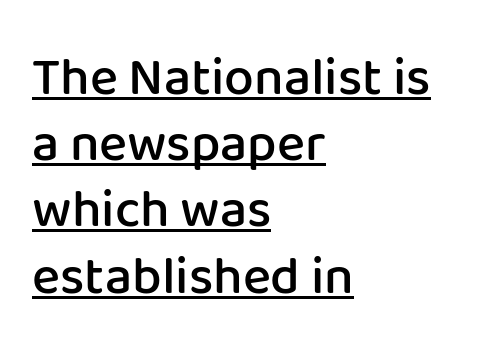
Q: Is the text bold? A: Semi-bold.
Q: Is the text italic (slanted)? A: No, it is upright.
Q: Is the typeface a serif or a sans-serif typeface? A: Sans-serif.
Q: Is the text underlined? A: Yes.
Q: How is the paragraph aligned? A: Left-aligned.
Q: Is the spacing between letters normal or unusually wide? A: Normal.
Q: Is the spacing between lines tight, normal or loose? A: Normal.
Q: Width (condensed, normal, or wide)? A: Normal.
Q: Stroke contrast? A: Low.
Q: x-height? A: Medium.
Q: Monospaced? A: No.
